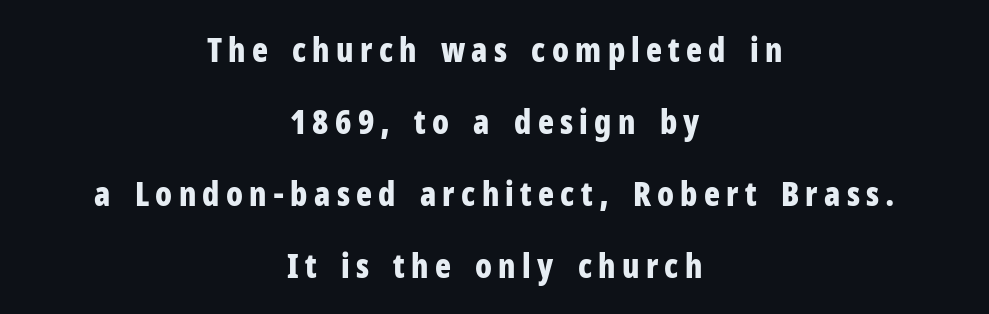
The image shows 33 px bold, condensed sans-serif type, upright; set centered, loose line spacing (2.18x), not underlined; low stroke contrast and a medium x-height.
